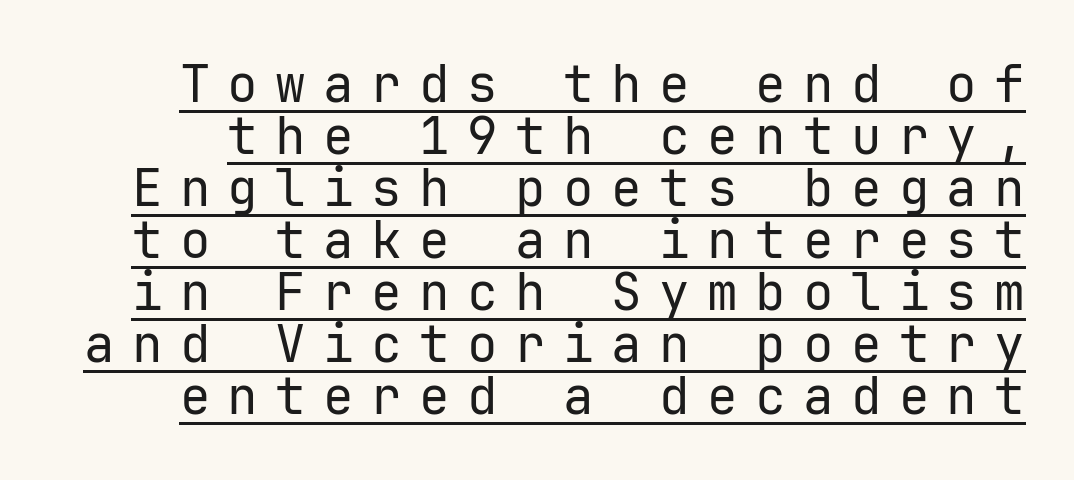
The image shows 51 px regular-weight sans-serif type, upright, monospaced; set tight line spacing (1.02x), unusually wide letter spacing (+0.34 em), underlined; low stroke contrast and a medium x-height.
